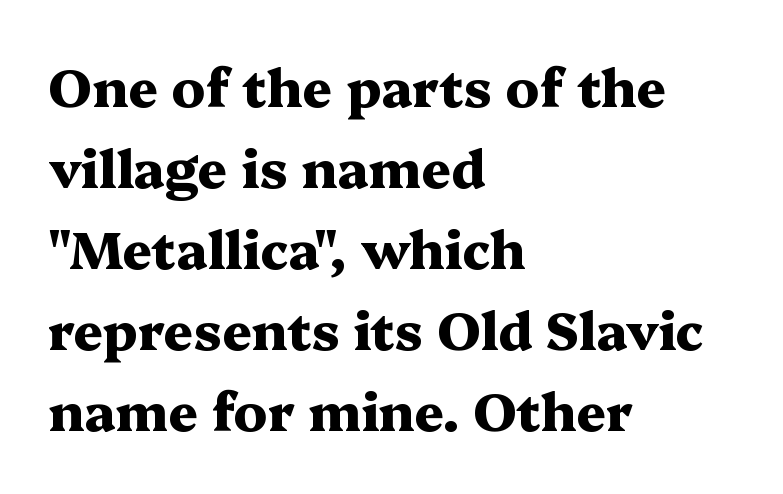
Q: Is the text bold? A: Yes.
Q: Is the text italic (slanted)? A: No, it is upright.
Q: Is the typeface a serif or a sans-serif typeface? A: Serif.
Q: Is the text underlined? A: No.
Q: How is the paragraph aligned? A: Left-aligned.
Q: Is the spacing between letters normal or unusually wide? A: Normal.
Q: Is the spacing between lines tight, normal or loose? A: Normal.
Q: Width (condensed, normal, or wide)? A: Wide.
Q: Stroke contrast? A: Medium.
Q: x-height? A: Medium.
Q: Monospaced? A: No.
